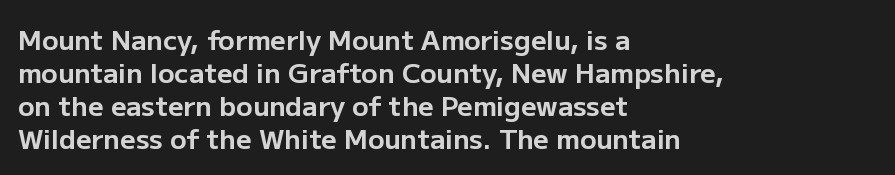
{"italic": "no", "bold": "yes", "underline": "no", "align": "left", "line_spacing_ratio": 1.22, "letter_spacing": "normal", "letter_spacing_em": 0.0, "glyph_px": 27}
